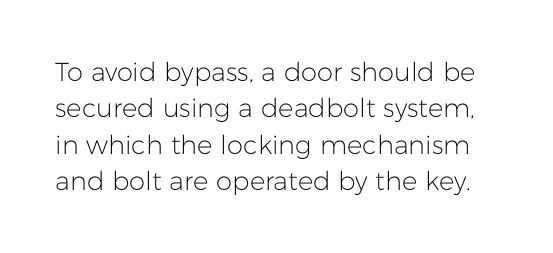
Look at the tracking — it's just the regular setting, nothing added. A quiet, ordinary-to-light weight characterises the typeface. The area under the type is left untouched. This sample keeps an unexceptional amount of space between lines.
